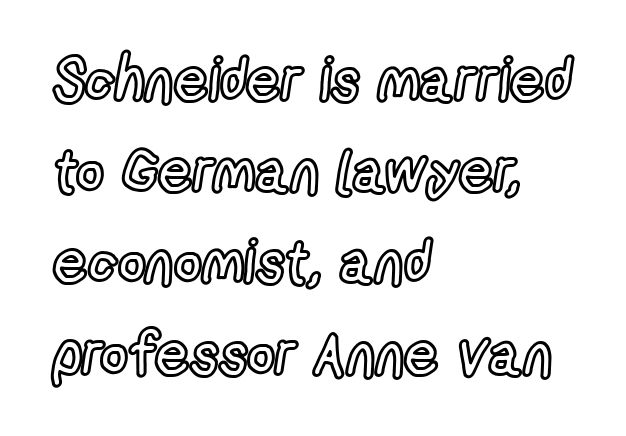
{"width": "condensed", "x_height": "medium", "monospaced": "no", "underline": "no", "align": "left", "line_spacing": "normal", "line_spacing_ratio": 1.52, "letter_spacing": "normal", "letter_spacing_em": 0.0, "glyph_px": 60}
